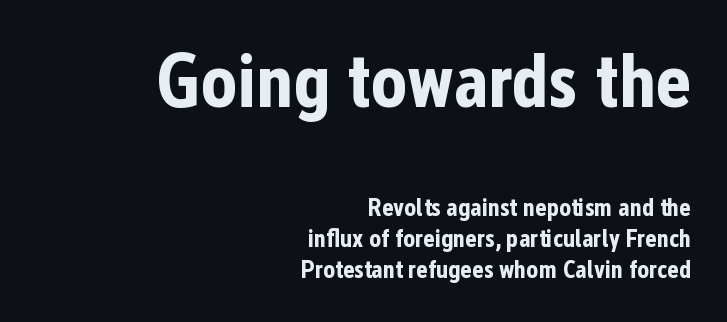
The image shows 76 px bold, condensed sans-serif type, upright; set right-aligned, normal line spacing (1.25x), normal letter spacing, not underlined; the first (top) block is 3.04x larger; low stroke contrast and a medium x-height.
